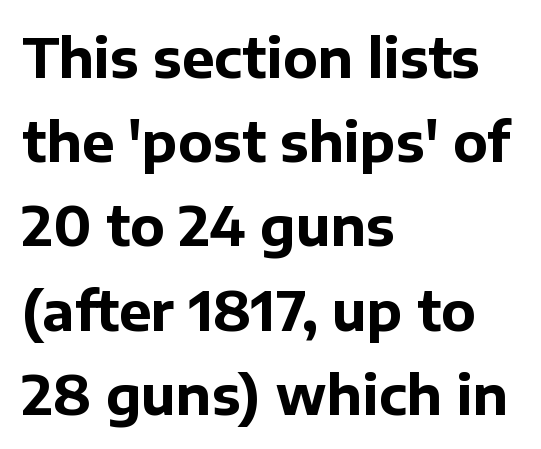
The image shows 54 px bold sans-serif type, upright; set left-aligned, normal line spacing (1.56x), normal letter spacing, not underlined; low stroke contrast and a medium x-height.
